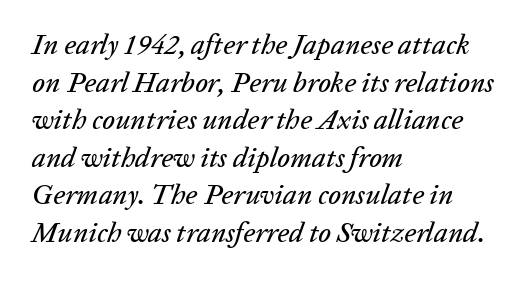
The image shows 28 px text type, italic (leaning right); set left-aligned, normal line spacing (1.34x), normal letter spacing, not underlined; low stroke contrast and a medium x-height.
